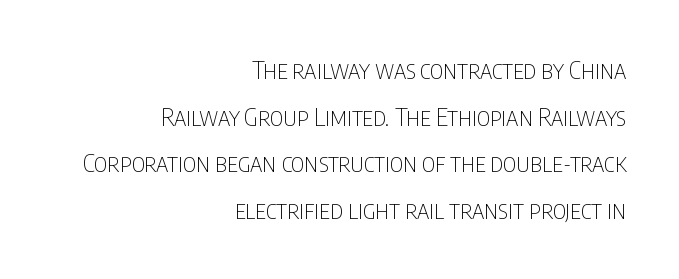
Q: Is the text bold? A: No.
Q: Is the text italic (slanted)? A: No, it is upright.
Q: Is the text underlined? A: No.
Q: How is the paragraph aligned? A: Right-aligned.
Q: Is the spacing between letters normal or unusually wide? A: Normal.
